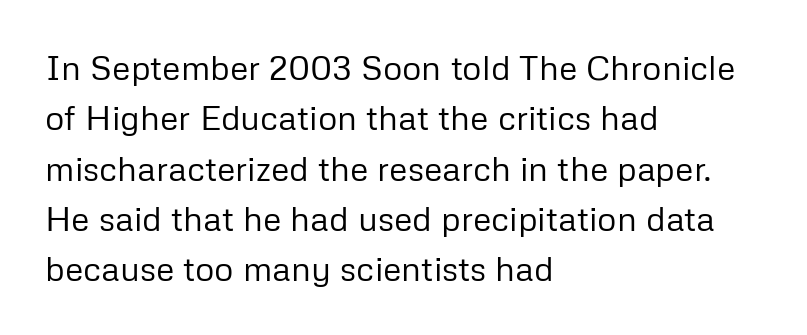
Q: Is the text bold? A: No.
Q: Is the text italic (slanted)? A: No, it is upright.
Q: Is the typeface a serif or a sans-serif typeface? A: Sans-serif.
Q: Is the text underlined? A: No.
Q: How is the paragraph aligned? A: Left-aligned.
Q: Is the spacing between letters normal or unusually wide? A: Normal.
Q: Is the spacing between lines tight, normal or loose? A: Normal.
Q: Width (condensed, normal, or wide)? A: Normal.
Q: Stroke contrast? A: Low.
Q: x-height? A: Medium.
Q: Monospaced? A: No.
